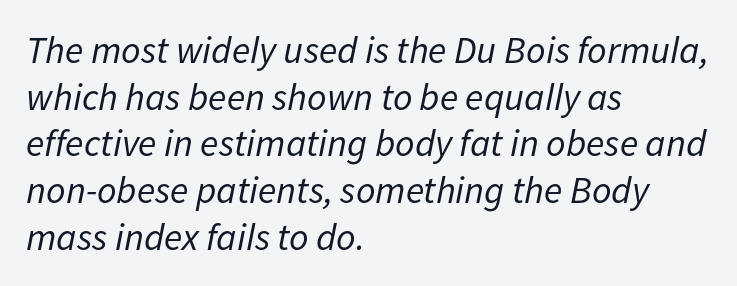
The image shows 38 px regular-weight type, italic (leaning right); set left-aligned, line spacing 1.23x, normal letter spacing, not underlined; low stroke contrast and a medium x-height.
